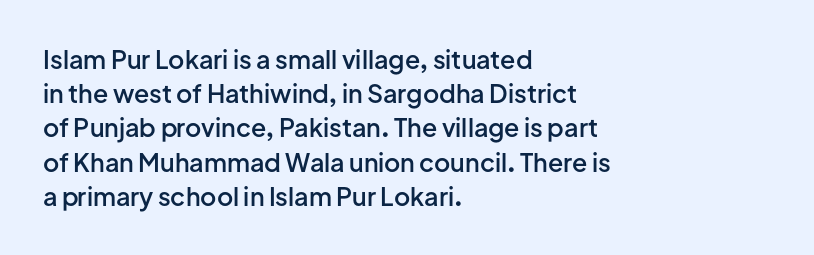
The image shows 25 px text type, upright; set left-aligned, normal line spacing (1.37x), normal letter spacing, not underlined.
